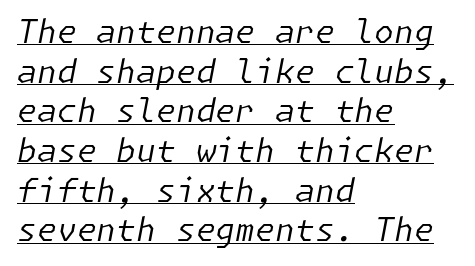
{"italic": "yes", "lean": "right", "slant_degrees": 11, "bold": "no", "weight": "regular", "width": "normal", "stroke_contrast": "low", "x_height": "medium", "underline": "yes", "align": "left", "line_spacing_ratio": 1.24, "letter_spacing": "normal", "letter_spacing_em": 0.0, "glyph_px": 32}
